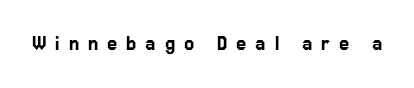
Q: Is the text italic (slanted)? A: No, it is upright.
Q: Is the text underlined? A: No.
Q: Is the spacing between letters normal or unusually wide? A: Unusually wide.
